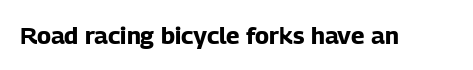
{"italic": "no", "bold": "yes", "underline": "no", "letter_spacing": "normal", "letter_spacing_em": 0.0, "glyph_px": 24}
